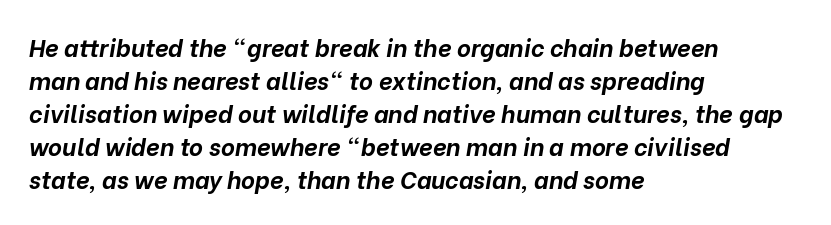
The image shows 24 px bold type, italic (leaning right); set left-aligned, normal line spacing (1.38x), normal letter spacing, not underlined.
